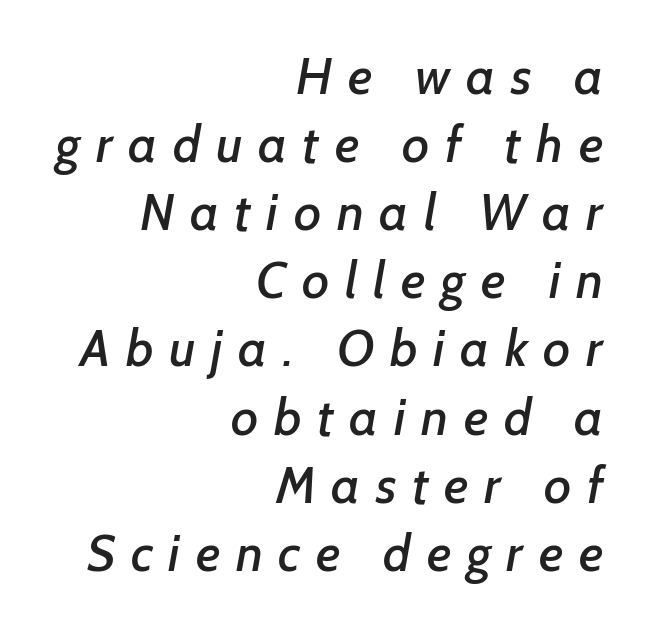
Q: Is the typeface a serif or a sans-serif typeface? A: Sans-serif.
Q: Is the text underlined? A: No.
Q: How is the paragraph aligned? A: Right-aligned.
Q: Is the spacing between letters normal or unusually wide? A: Unusually wide.
Q: Is the spacing between lines tight, normal or loose? A: Normal.
Q: Width (condensed, normal, or wide)? A: Normal.
Q: Stroke contrast? A: Low.
Q: x-height? A: Medium.
Q: Monospaced? A: No.
